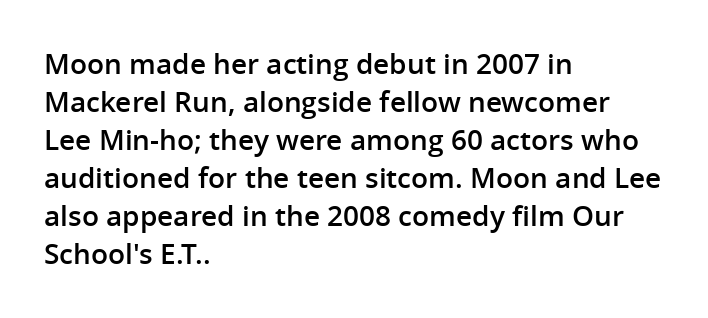
The image shows 28 px semibold sans-serif type, upright; set left-aligned, normal line spacing (1.36x), normal letter spacing, not underlined; low stroke contrast and a medium x-height.
